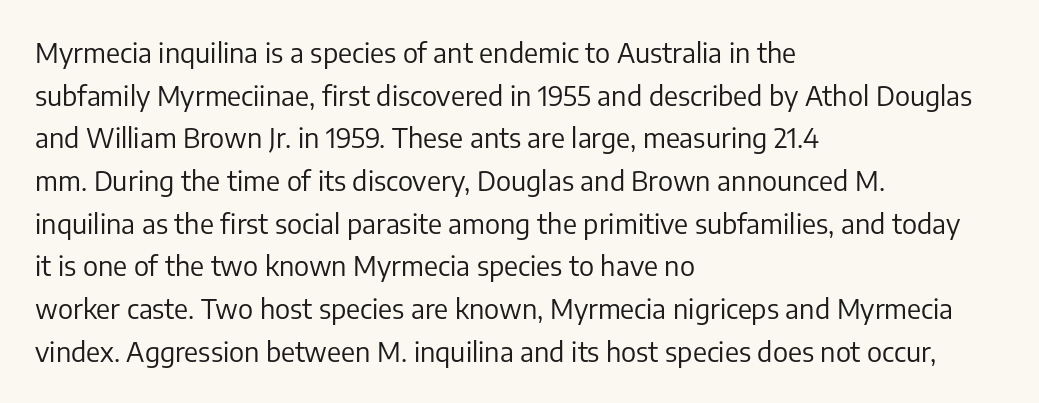
The image shows 27 px text type, upright; set left-aligned, normal line spacing (1.58x), normal letter spacing, not underlined.
